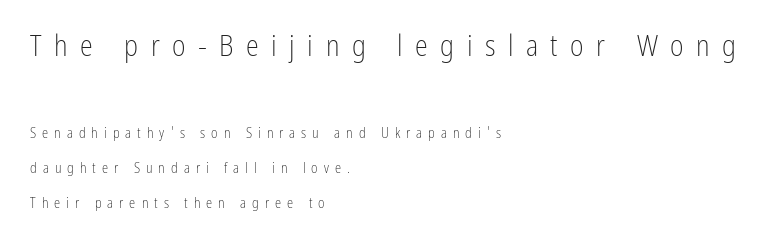
Character widths vary here, with narrow letters taking less room than wide ones. The gaps between neighbouring characters are conspicuously large. Examine the stroke ends and you'll find no serifs. A light-to-regular cut is what we see here.
